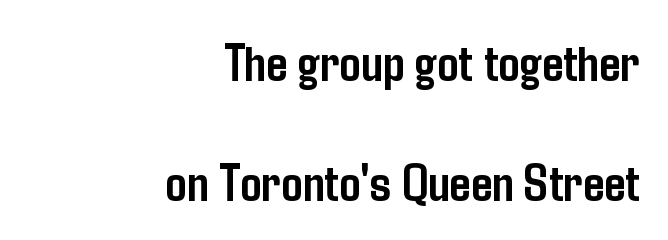
{"serif": "no", "italic": "no", "bold": "yes", "weight": "semibold", "width": "condensed", "stroke_contrast": "low", "x_height": "medium", "monospaced": "no", "underline": "no", "align": "right", "line_spacing": "loose", "line_spacing_ratio": 2.26, "letter_spacing": "normal", "letter_spacing_em": 0.0, "glyph_px": 53}
